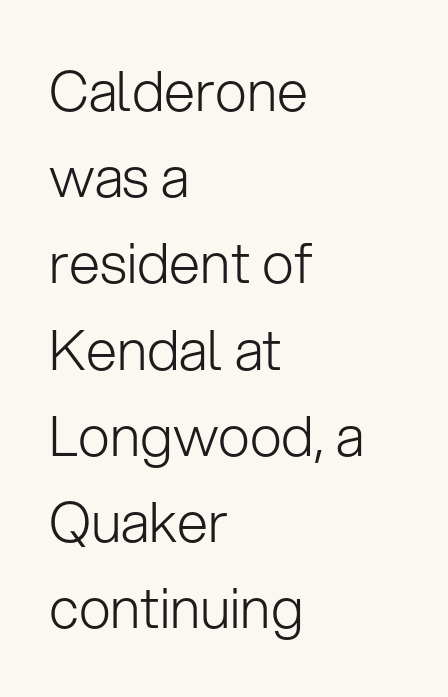
Q: Is the text bold? A: No.
Q: Is the text italic (slanted)? A: No, it is upright.
Q: Is the typeface a serif or a sans-serif typeface? A: Sans-serif.
Q: Is the text underlined? A: No.
Q: How is the paragraph aligned? A: Left-aligned.
Q: Is the spacing between letters normal or unusually wide? A: Normal.
Q: Is the spacing between lines tight, normal or loose? A: Normal.
Q: Width (condensed, normal, or wide)? A: Normal.
Q: Stroke contrast? A: Low.
Q: x-height? A: Medium.
Q: Monospaced? A: No.
